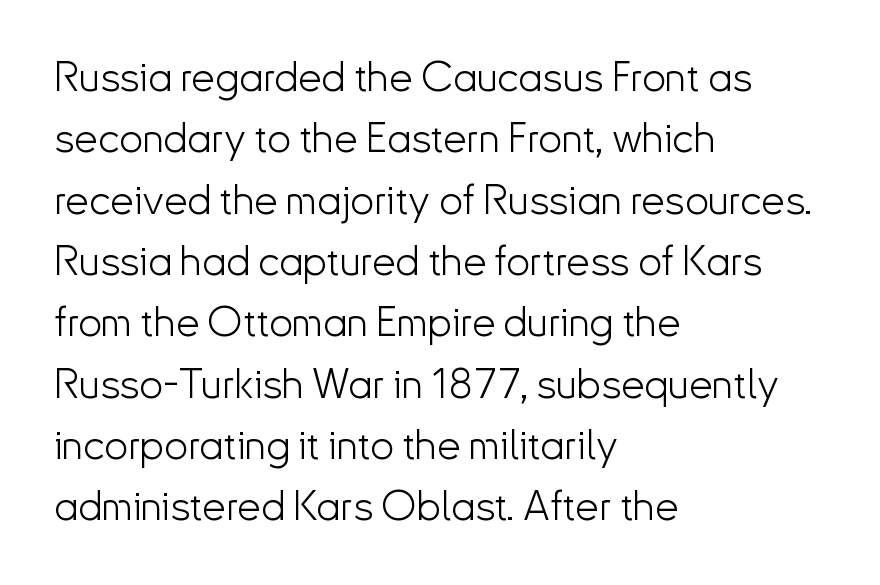
The image shows 42 px light sans-serif type, upright; set left-aligned, normal line spacing (1.46x), normal letter spacing, not underlined; low stroke contrast and a small x-height.
